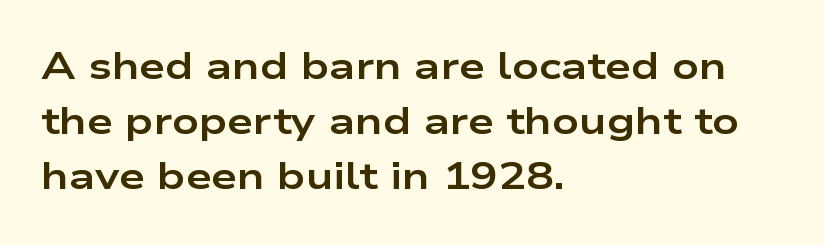
The image shows 37 px bold, wide sans-serif type, upright; set left-aligned, normal line spacing (1.49x), normal letter spacing, not underlined; low stroke contrast and a medium x-height.
